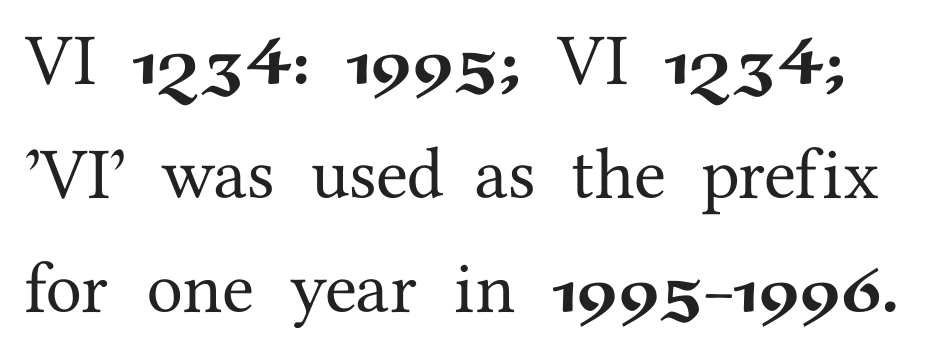
Varying glyph widths throughout — classic text-font behaviour. The zone under the glyphs is completely vacant. Ascenders rise straight up at ninety degrees. Font category for this specimen: serif. How are the letters spaced? Ordinarily, with no added tracking.
